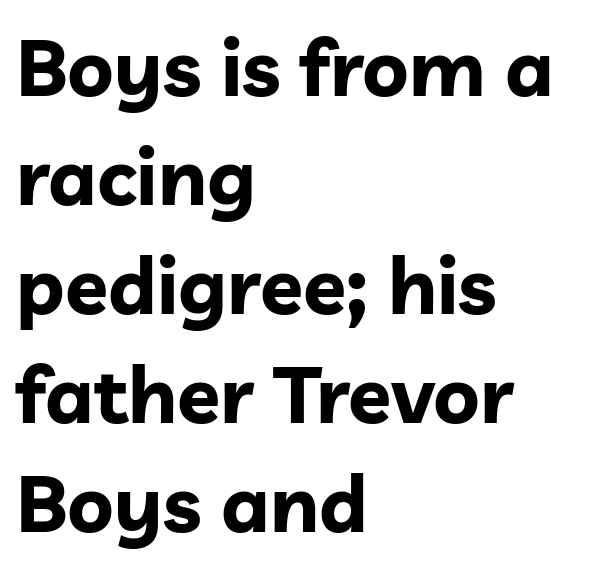
{"serif": "no", "italic": "no", "bold": "yes", "weight": "bold", "width": "normal", "stroke_contrast": "low", "x_height": "medium", "monospaced": "no", "underline": "no", "align": "left", "line_spacing": "normal", "line_spacing_ratio": 1.38, "letter_spacing": "normal", "letter_spacing_em": 0.0, "glyph_px": 79}
